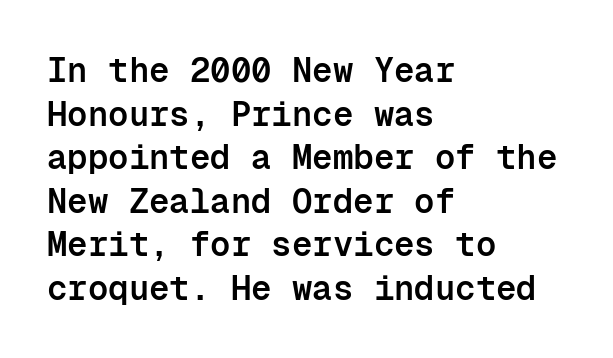
Caption: multi-line text, flush left, ragged right. The gaps between neighbouring characters are ordinary and unremarkable. The designer went with a sans here, leaving each stem footless. Is this a fixed-width face? Yes — each glyph sits in an identical cell.
